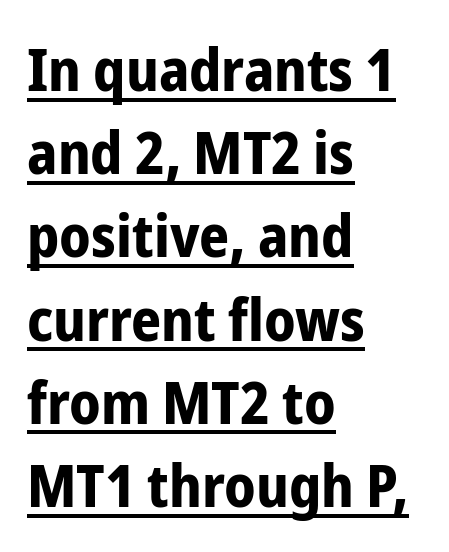
One-word summary of the alignment: left. Line spacing here is normal. No italicization has been applied; the sample stays upright. You can tell from the bare stems that sans-serif type was used. The rendering uses natural spacing where letterforms have individual widths.
